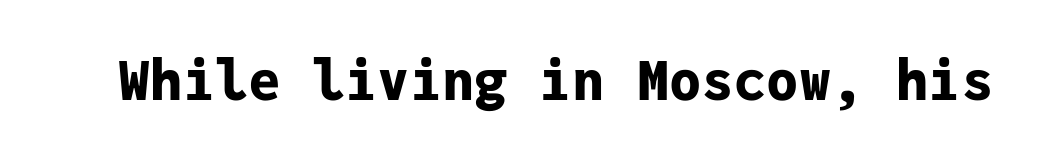
The image shows 54 px bold sans-serif type, upright, monospaced; set normal letter spacing, not underlined; low stroke contrast and a medium x-height.
